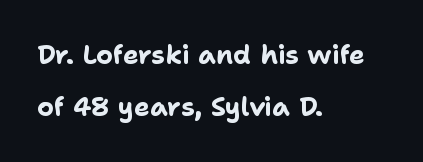
{"italic": "no", "bold": "yes", "underline": "no", "align": "left", "line_spacing": "loose", "line_spacing_ratio": 1.99, "letter_spacing": "normal", "letter_spacing_em": 0.0, "glyph_px": 26}
